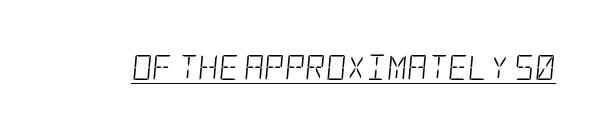
{"italic": "yes", "lean": "right", "slant_degrees": 5, "bold": "no", "underline": "yes", "letter_spacing": "normal", "letter_spacing_em": 0.0, "glyph_px": 25}
